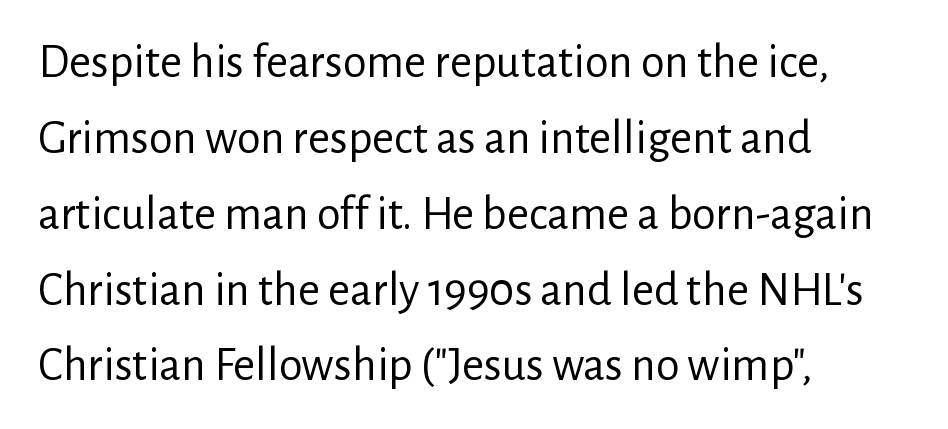
The image shows 48 px regular-weight sans-serif type, upright; set left-aligned, normal line spacing (1.58x), normal letter spacing, not underlined; low stroke contrast and a medium x-height.
